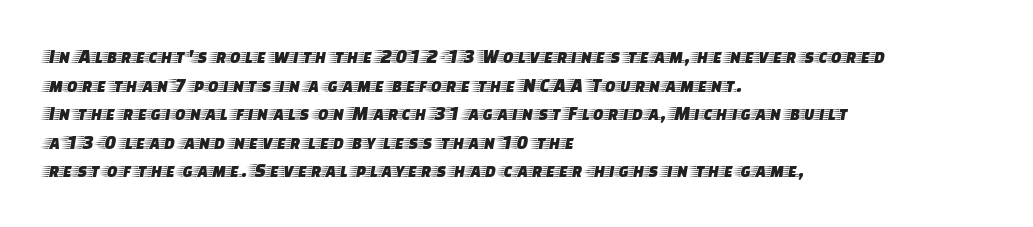
The image shows 20 px text type; set left-aligned, normal line spacing (1.43x), normal letter spacing, not underlined.
